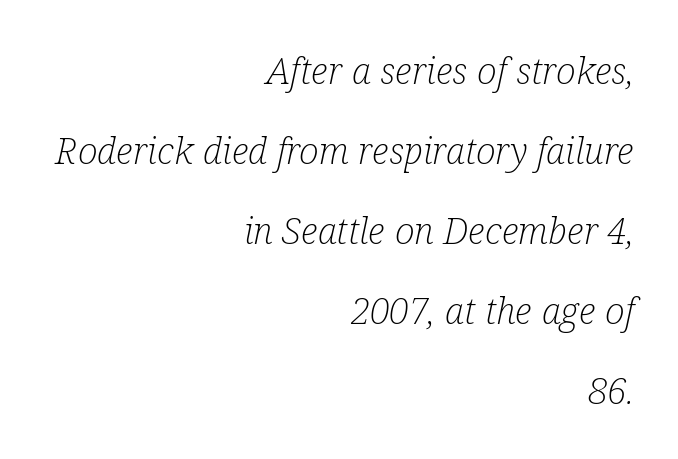
The space directly below the letters is spotless. The gaps between neighbouring characters are ordinary and unremarkable. This reads as an unemphasized weight, regular at the heaviest. Is this a sans? No — the strokes have serifs. Would a proofreader flag this as italicized? Yes.
